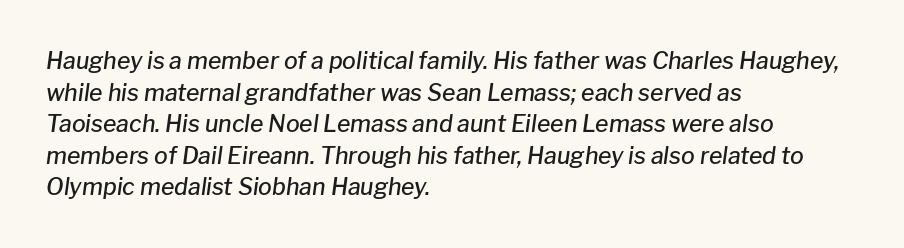
{"italic": "yes", "lean": "right", "slant_degrees": 8, "bold": "semi", "underline": "no", "align": "left", "line_spacing": "normal", "line_spacing_ratio": 1.37, "letter_spacing": "normal", "letter_spacing_em": 0.0, "glyph_px": 23}
